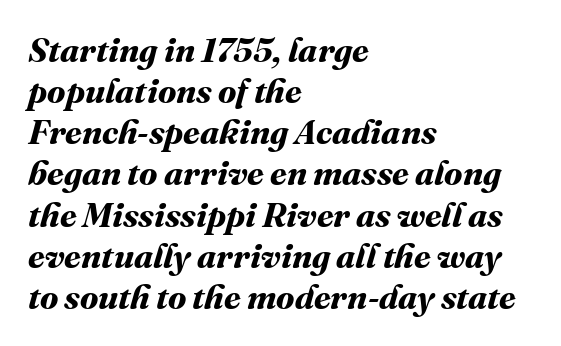
Do the characters align in a grid? No, the font is proportional. Line starts are locked; line ends wander. I'd describe the lettering as bold — thick and assertive. Look at the tracking — it's just the regular setting, nothing added. Check the space under the baseline: it is left empty.
